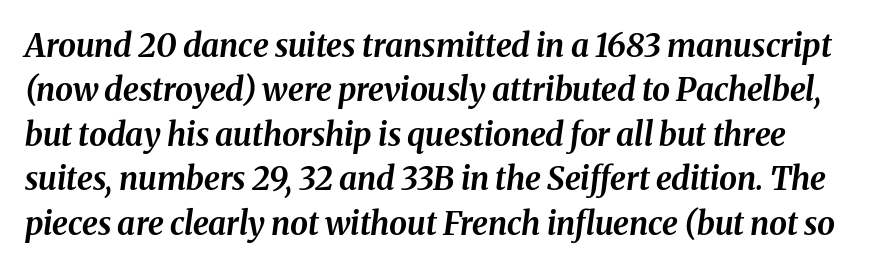
{"italic": "yes", "lean": "right", "slant_degrees": 8, "bold": "yes", "weight": "bold", "width": "normal", "stroke_contrast": "medium", "x_height": "medium", "monospaced": "no", "underline": "no", "line_spacing": "normal", "line_spacing_ratio": 1.39, "letter_spacing": "normal", "letter_spacing_em": 0.0, "glyph_px": 32}
